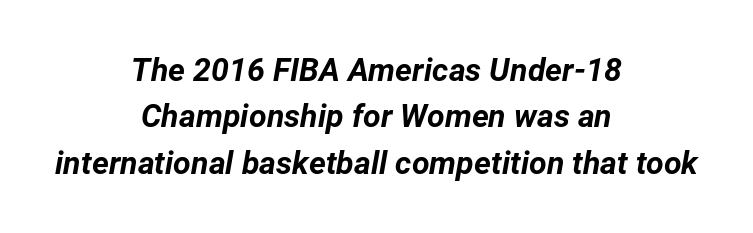
{"italic": "yes", "lean": "right", "slant_degrees": 12, "bold": "yes", "weight": "bold", "width": "normal", "stroke_contrast": "low", "x_height": "medium", "monospaced": "no", "underline": "no", "align": "center", "line_spacing": "normal", "line_spacing_ratio": 1.45, "letter_spacing": "normal", "letter_spacing_em": 0.0, "glyph_px": 32}
